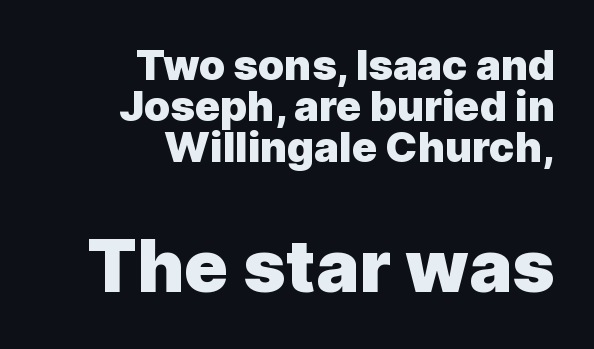
The image shows 73 px heavy sans-serif type, upright; set right-aligned, tight line spacing (0.98x), normal letter spacing, not underlined; the second (bottom) block is 1.74x larger; a medium x-height.
